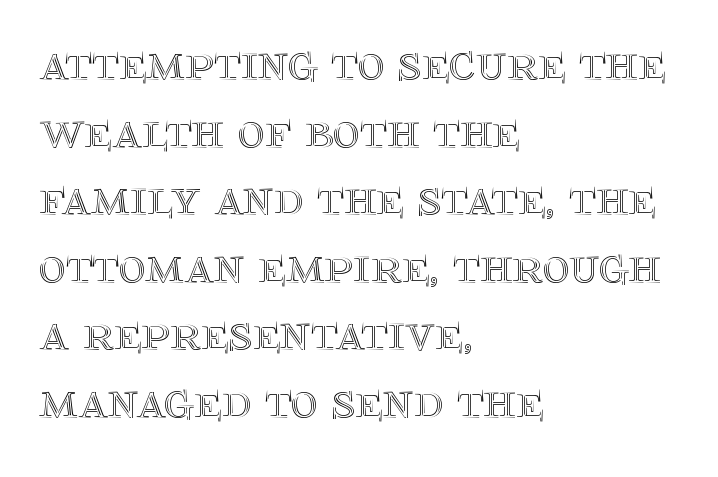
{"italic": "no", "width": "normal", "x_height": "large", "monospaced": "no", "underline": "no", "align": "left", "line_spacing": "normal", "line_spacing_ratio": 1.3, "letter_spacing": "normal", "letter_spacing_em": 0.0, "glyph_px": 52}
